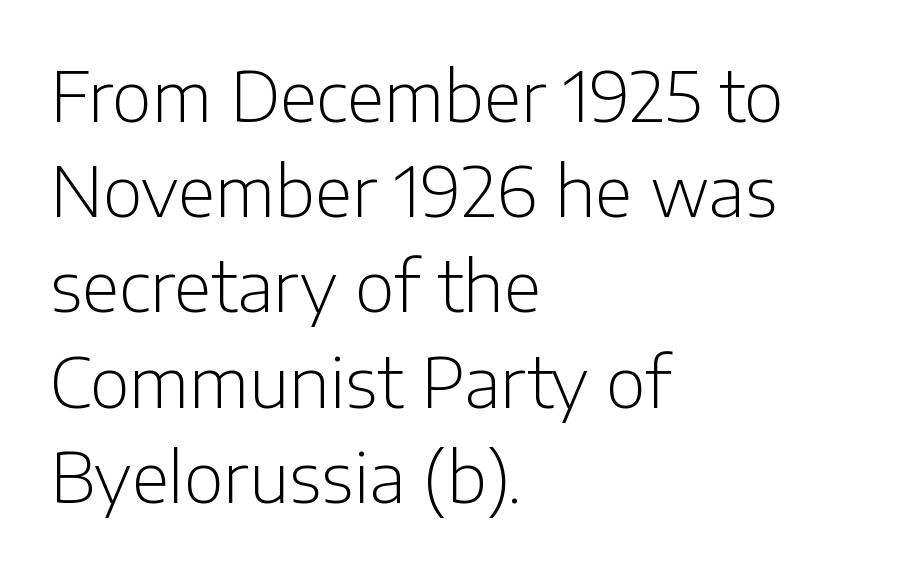
Notice how the passage keeps a crisp vertical edge on the left only. The letters carry no serifs — their stems end cleanly without finishing strokes. Varying glyph widths throughout — classic text-font behaviour. The type sits square on the baseline with zero lean. No word sits above an underline.
